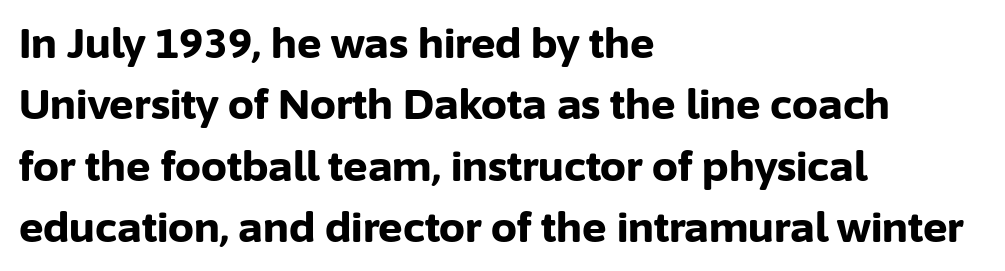
Quick note: interline space is typical. The typeface chosen for these lines omits serifs. The face used here is proportionally spaced, like ordinary book or web type. As a designer I'd log this as weight 700, bold. The words here are not underlined.
